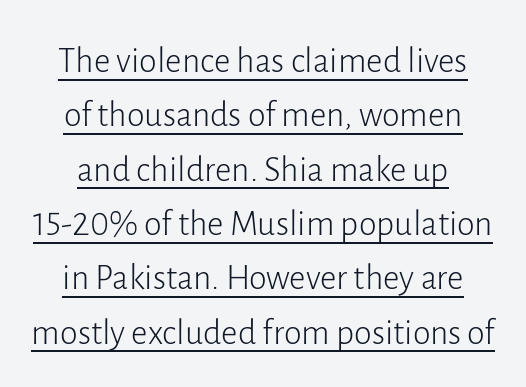
{"serif": "no", "italic": "no", "bold": "no", "weight": "light", "width": "normal", "stroke_contrast": "low", "x_height": "medium", "monospaced": "no", "underline": "yes", "line_spacing": "normal", "line_spacing_ratio": 1.51, "letter_spacing": "normal", "letter_spacing_em": 0.0, "glyph_px": 36}
